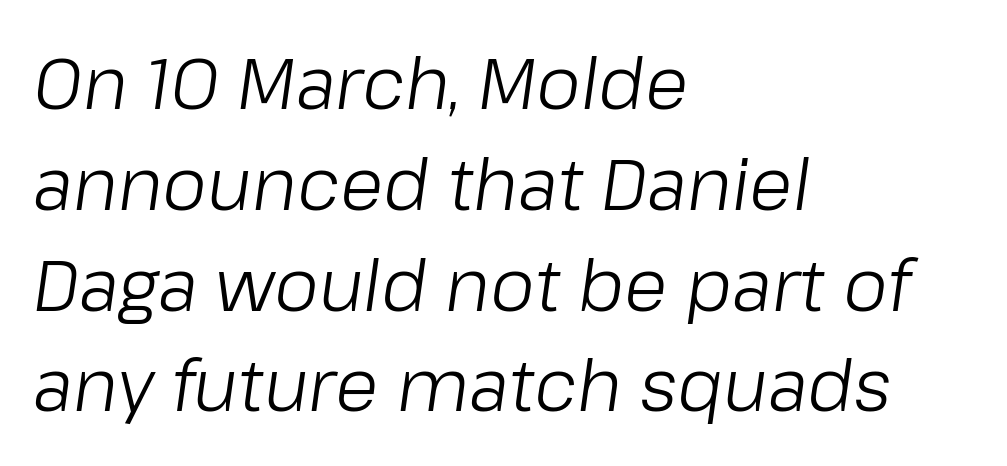
The image shows 71 px light type, italic (leaning right); set left-aligned, normal line spacing (1.42x), normal letter spacing, not underlined; low stroke contrast and a medium x-height.
